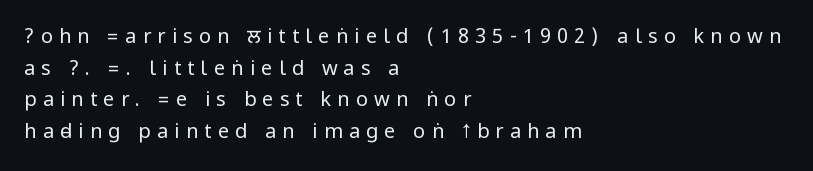
{"italic": "no", "bold": "no", "underline": "no", "align": "left", "line_spacing": "normal", "line_spacing_ratio": 1.58, "letter_spacing": "wide", "letter_spacing_em": 0.31, "glyph_px": 20}
